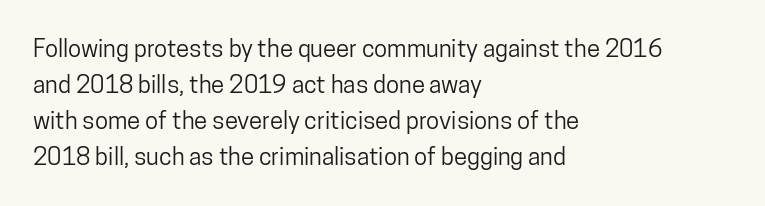
Q: Is the text italic (slanted)? A: No, it is upright.
Q: Is the text underlined? A: No.
Q: How is the paragraph aligned? A: Left-aligned.
Q: Is the spacing between letters normal or unusually wide? A: Normal.
Q: Is the spacing between lines tight, normal or loose? A: Normal.
